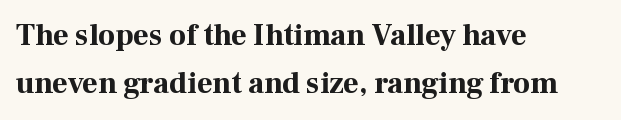
The image shows 30 px bold serif type, upright; set left-aligned, normal line spacing (1.59x), normal letter spacing, not underlined; high stroke contrast and a medium x-height.
